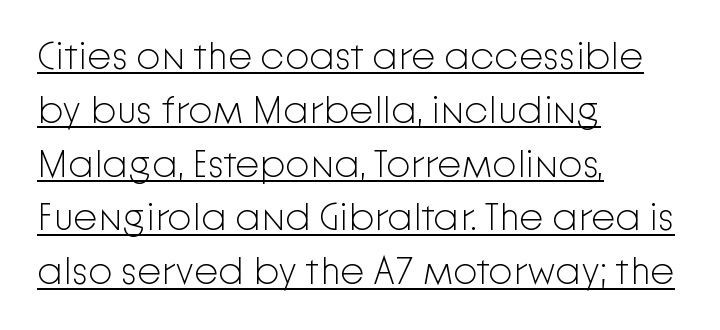
A typesetter would label this face a sans. Character widths vary here, with narrow letters taking less room than wide ones. One-word summary of the alignment: left. The line texture is even and compact thanks to regular tracking. Emphasis is given by a line drawn under the lettering. When letters stand straight like this, we call the style roman or upright.
